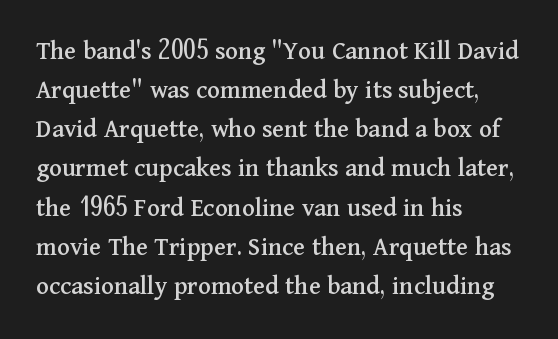
The image shows 27 px text type, upright; set left-aligned, normal line spacing (1.45x), normal letter spacing, not underlined.
